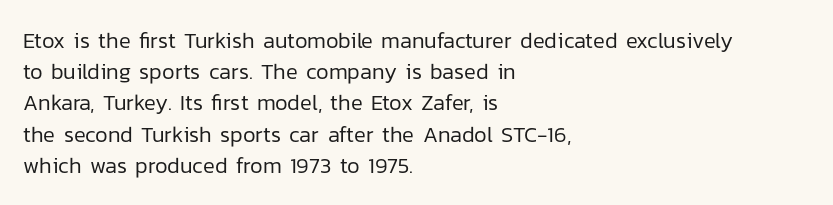
Every row of glyphs begins at an identical x-position on the left. The typesetting does not lean heavy: it is not bold. One glance says typical: line gaps are just what's usual. Underlining? Definitely not there.
